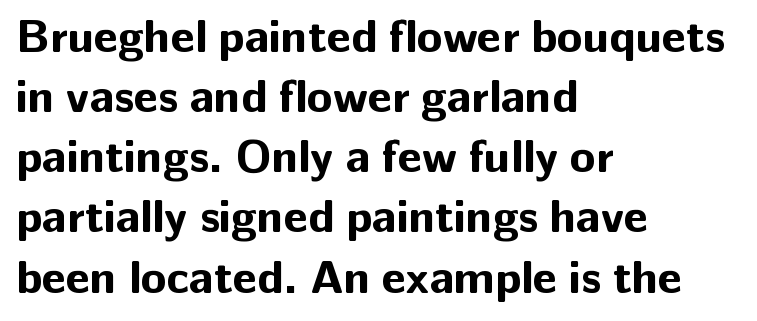
The image shows 47 px bold sans-serif type, upright; set left-aligned, normal line spacing (1.28x), normal letter spacing, not underlined; low stroke contrast and a medium x-height.
